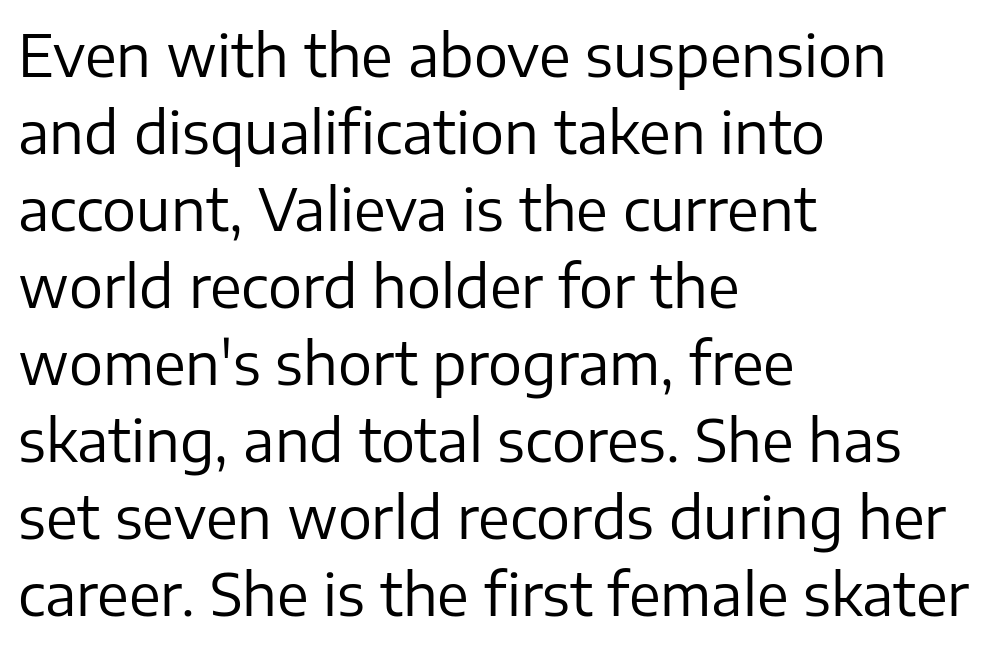
{"serif": "no", "italic": "no", "bold": "no", "weight": "regular", "width": "normal", "stroke_contrast": "low", "x_height": "medium", "monospaced": "no", "underline": "no", "align": "left", "line_spacing": "normal", "line_spacing_ratio": 1.35, "letter_spacing": "normal", "letter_spacing_em": 0.0, "glyph_px": 57}
